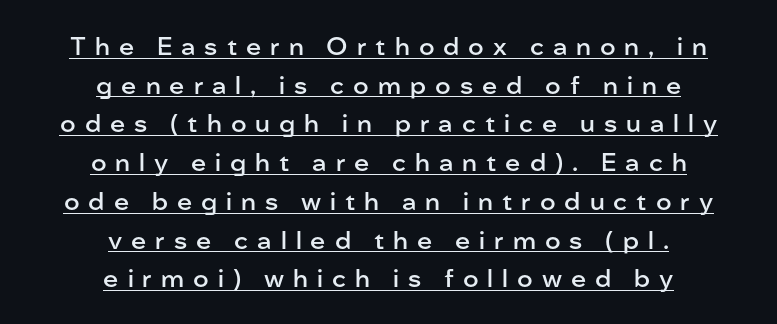
How would I describe the line gaps? Plain and ordinary. A bit beefed up — I'd call it semibold rather than bold. You can see a thin bar hugging the bottom of the glyphs. The specimen reads as upright at a glance. Both edges are ragged and mirror each other, which tells us the setting is centered.
